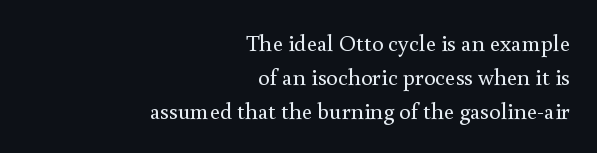
The image shows 23 px text type, upright; set right-aligned, normal line spacing (1.47x), normal letter spacing, not underlined.
